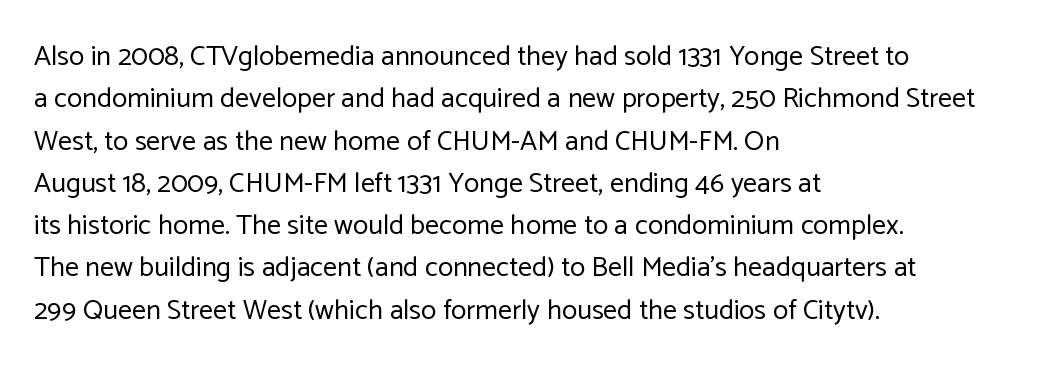
Alignment: flush left. Beneath every word, the page is bare. Successive baselines arrive at the customary interval. The rendering keeps characters at their native spacing. The glyphs in this specimen are sans serif. Note the varied advance widths — an 'i' is clearly narrower than an 'm'.
